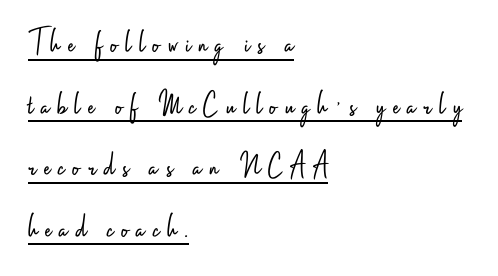
{"serif": "no", "bold": "no", "weight": "light", "width": "condensed", "stroke_contrast": "low", "x_height": "small", "monospaced": "no", "underline": "yes", "align": "left", "line_spacing_ratio": 1.81, "letter_spacing": "wide", "letter_spacing_em": 0.23, "glyph_px": 34}
